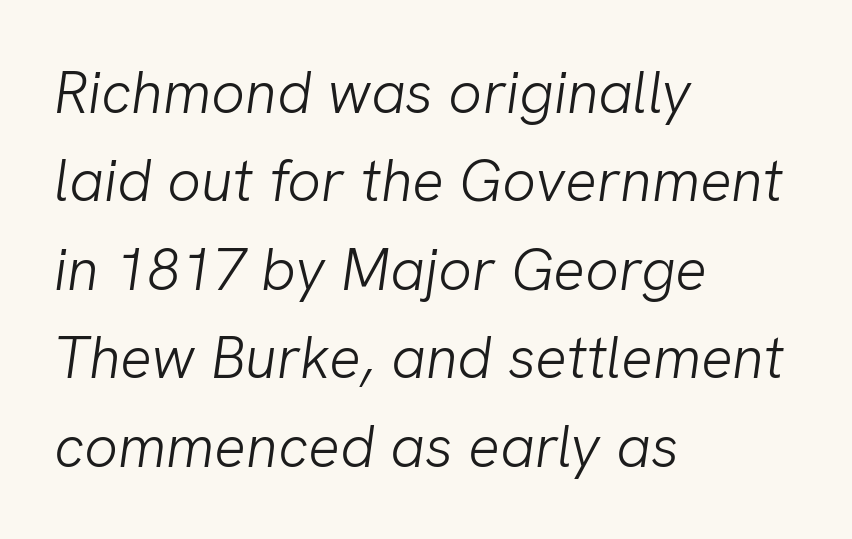
Q: Is the text bold? A: No.
Q: Is the typeface a serif or a sans-serif typeface? A: Sans-serif.
Q: Is the text underlined? A: No.
Q: How is the paragraph aligned? A: Left-aligned.
Q: Is the spacing between letters normal or unusually wide? A: Normal.
Q: Is the spacing between lines tight, normal or loose? A: Normal.
Q: Width (condensed, normal, or wide)? A: Normal.
Q: Stroke contrast? A: Low.
Q: x-height? A: Medium.
Q: Monospaced? A: No.
